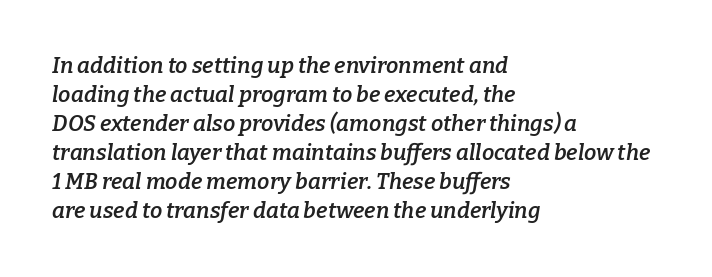
The image shows 22 px text type, italic (leaning right); set left-aligned, normal line spacing (1.32x), normal letter spacing, not underlined.
